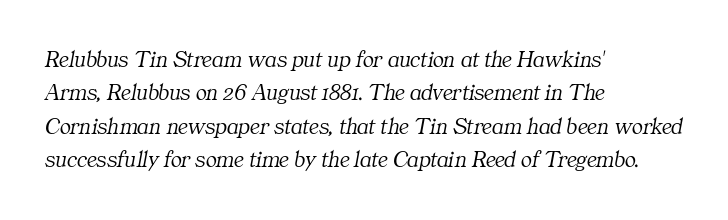
Notice how descenders clear the ascenders below comfortably — that's standard leading. The ragged edge is on the right, which tells us the setting is flush left. Quick note: italic. Each word holds together tightly as a unit, with standard inter-letter gaps. Underlining? Definitely not there. Stem width sits at or under what a default text font uses.
